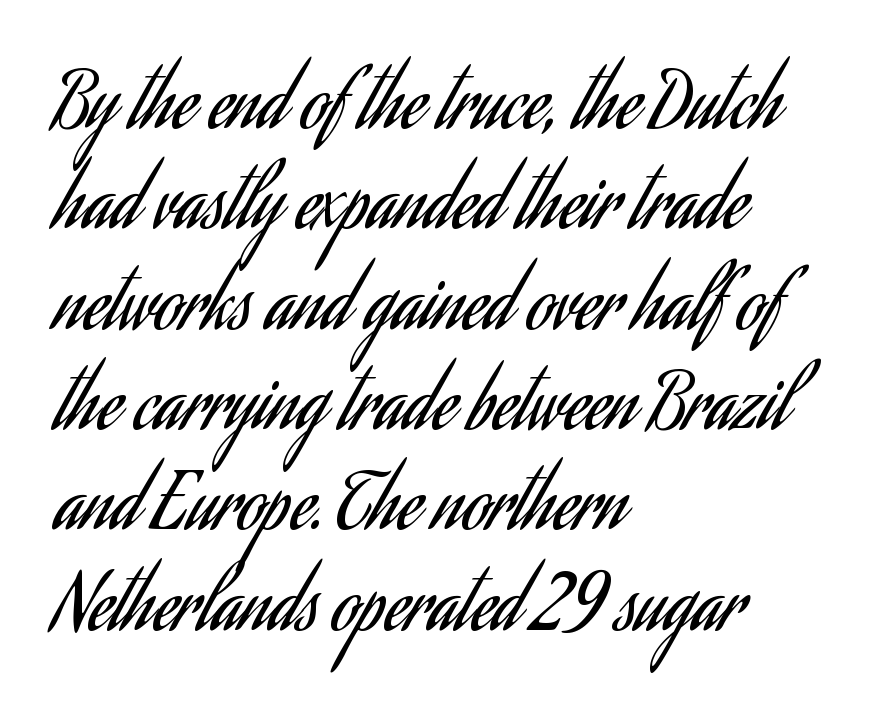
Bare-footed words on every line. Evenly set lines give the paragraph a standard silhouette. The strokes are not fattened; the text isn't bold. What stands out about the letter spacing? Nothing — it is the standard amount.
